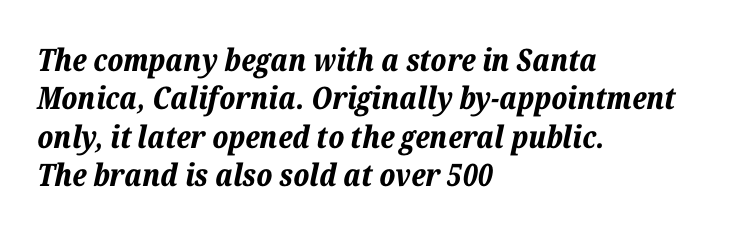
Do the characters align in a grid? No, the font is proportional. Observe the ordinary spacing: letters are neighbours, not strangers. Is the type bold? Yes — the strokes are clearly thick and heavy. Is the type slanted? Yes — the strokes lean at a clear angle. The zone under the glyphs is completely vacant.
